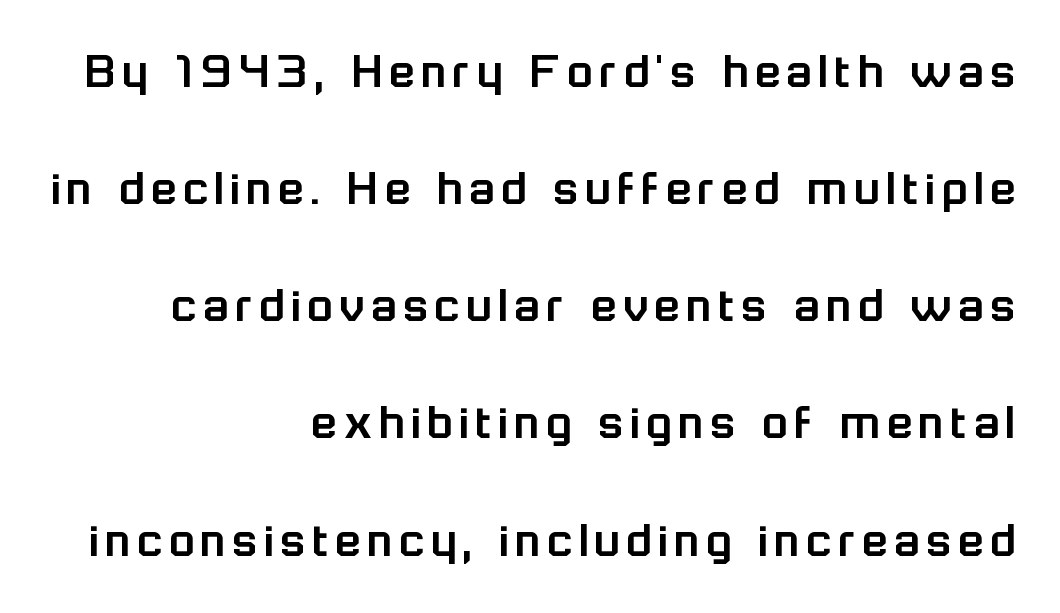
The image shows 53 px sans-serif type, upright; set right-aligned, loose line spacing (2.21x), not underlined; low stroke contrast and a medium x-height.
